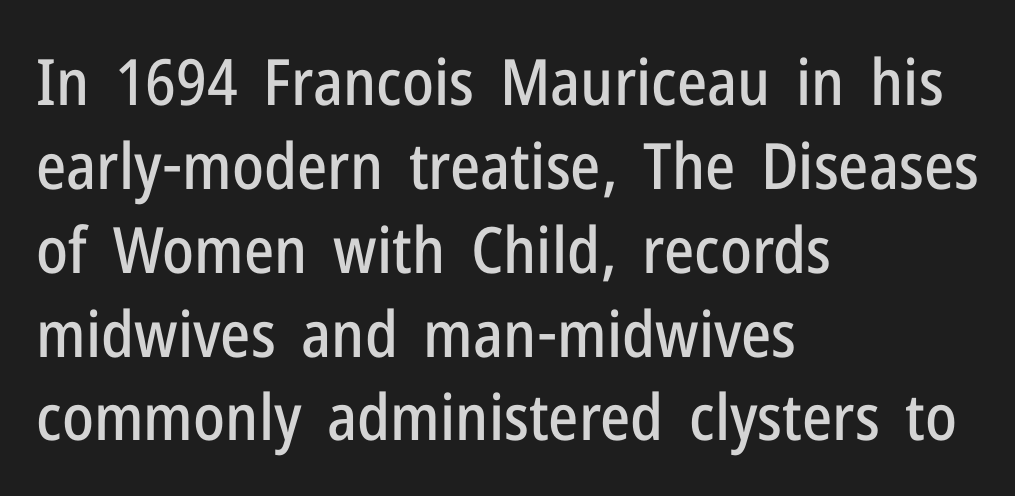
The image shows 64 px condensed sans-serif type, upright; set left-aligned, normal line spacing (1.31x), normal letter spacing, not underlined; low stroke contrast and a medium x-height.
